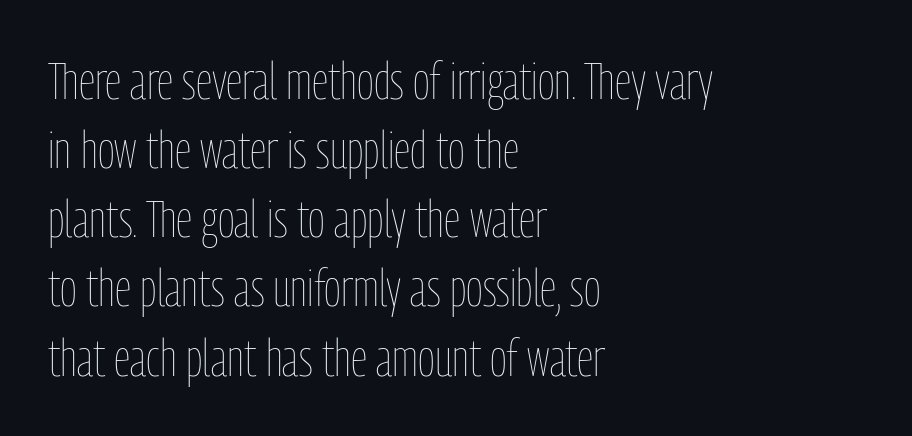
{"italic": "no", "bold": "no", "weight": "thin", "width": "condensed", "stroke_contrast": "low", "x_height": "medium", "monospaced": "no", "underline": "no", "align": "left", "line_spacing": "normal", "line_spacing_ratio": 1.33, "letter_spacing": "normal", "letter_spacing_em": 0.0, "glyph_px": 52}
